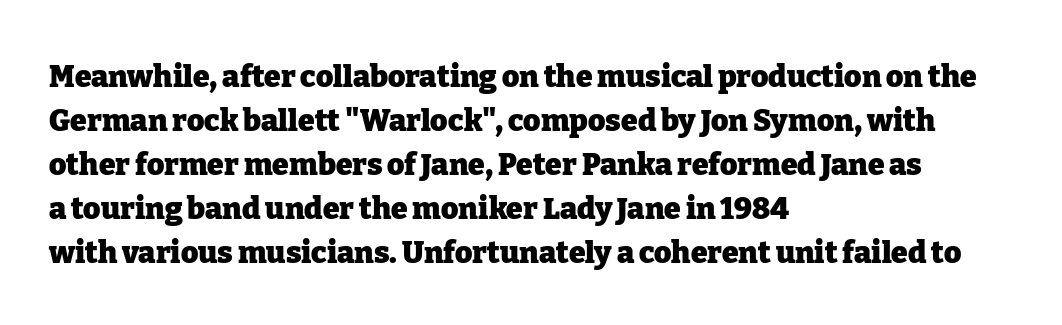
{"serif": "yes", "italic": "no", "bold": "yes", "weight": "heavy", "width": "normal", "stroke_contrast": "low", "x_height": "medium", "monospaced": "no", "underline": "no", "align": "left", "line_spacing": "normal", "line_spacing_ratio": 1.47, "letter_spacing": "normal", "letter_spacing_em": 0.0, "glyph_px": 30}
